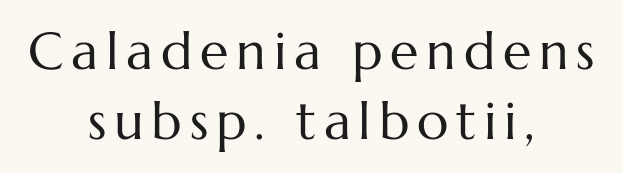
{"italic": "no", "bold": "no", "weight": "regular", "width": "normal", "stroke_contrast": "medium", "x_height": "medium", "monospaced": "no", "underline": "no", "align": "center", "line_spacing": "normal", "line_spacing_ratio": 1.35, "glyph_px": 52}
